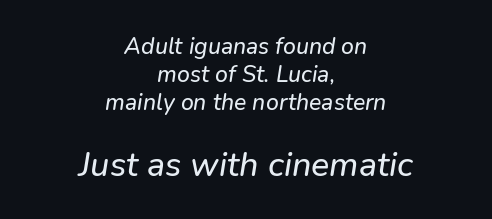
Q: Is the text italic (slanted)? A: Yes, it leans right by about 9 degrees.
Q: Is the text underlined? A: No.
Q: How is the paragraph aligned? A: Centered.
Q: Is the spacing between letters normal or unusually wide? A: Normal.
Q: Which block of text is set in a larger size, the first (top) or the second (bottom)? A: The second (bottom) one.
Q: Width (condensed, normal, or wide)? A: Normal.
Q: Stroke contrast? A: Low.
Q: x-height? A: Medium.
Q: Monospaced? A: No.
